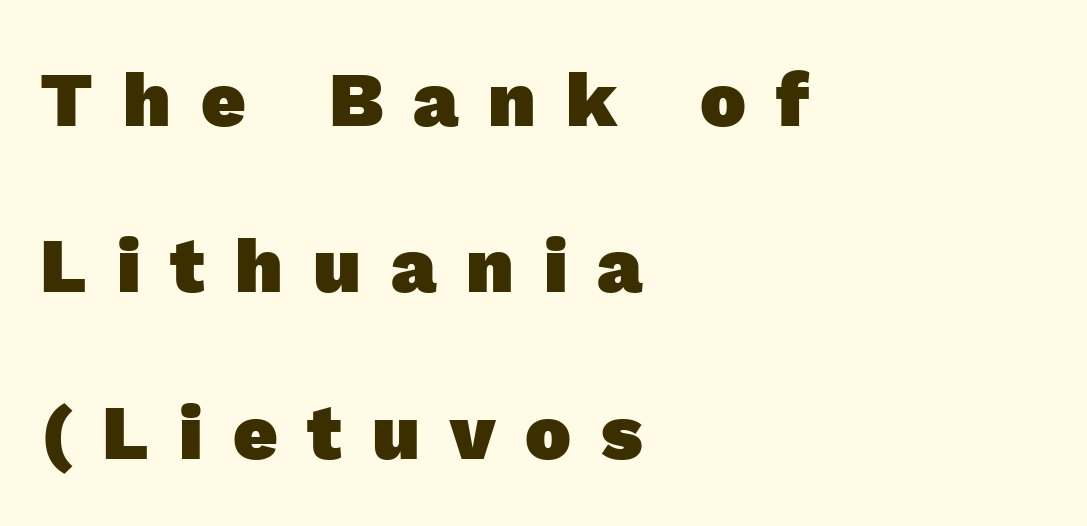
Q: Is the text bold? A: Yes.
Q: Is the typeface a serif or a sans-serif typeface? A: Sans-serif.
Q: Is the text underlined? A: No.
Q: How is the paragraph aligned? A: Left-aligned.
Q: Is the spacing between letters normal or unusually wide? A: Unusually wide.
Q: Is the spacing between lines tight, normal or loose? A: Loose.
Q: Width (condensed, normal, or wide)? A: Normal.
Q: x-height? A: Medium.
Q: Monospaced? A: No.
